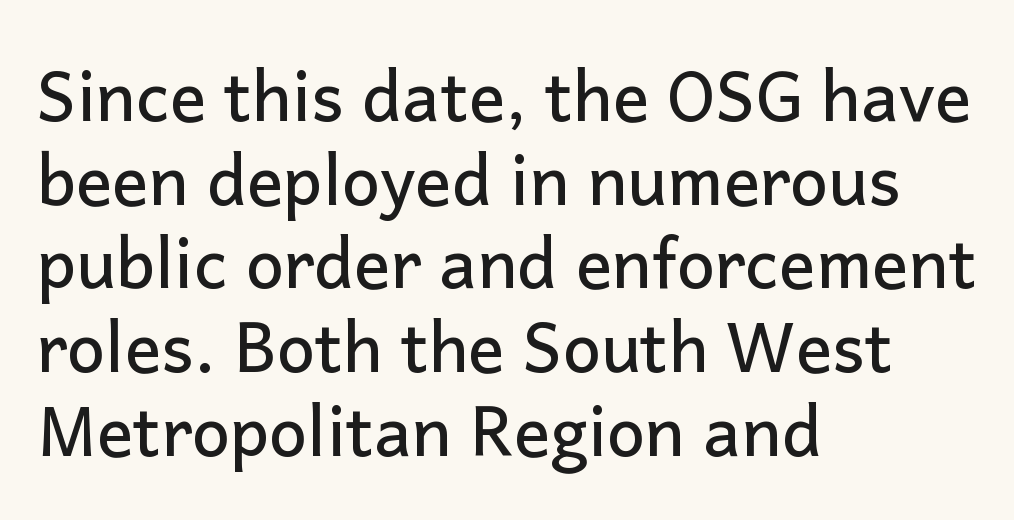
The image shows 68 px sans-serif type, upright; set left-aligned, line spacing 1.23x, normal letter spacing, not underlined; low stroke contrast and a medium x-height.
